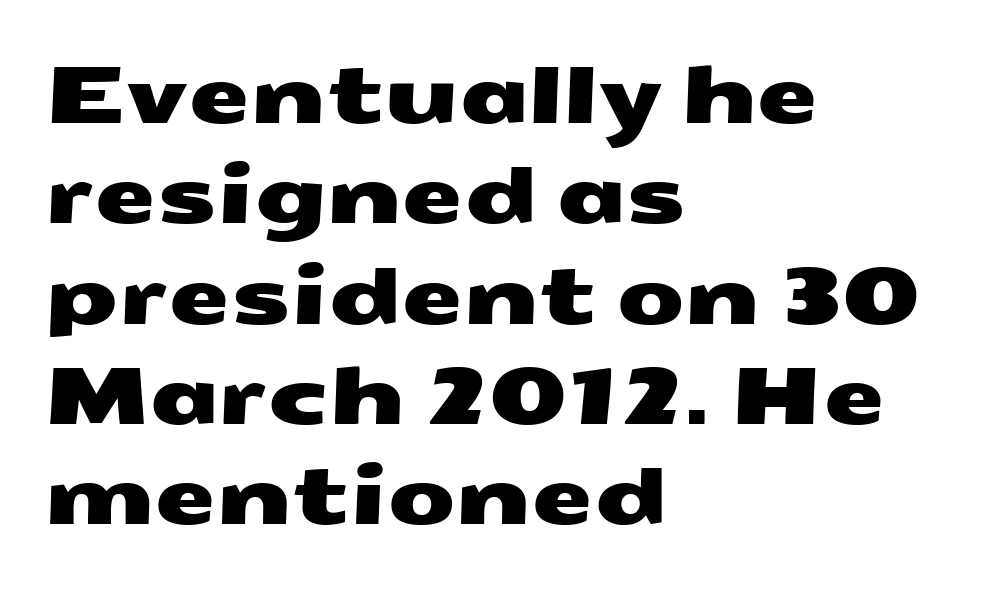
Q: Is the typeface a serif or a sans-serif typeface? A: Sans-serif.
Q: Is the text underlined? A: No.
Q: How is the paragraph aligned? A: Left-aligned.
Q: Is the spacing between letters normal or unusually wide? A: Normal.
Q: Is the spacing between lines tight, normal or loose? A: Normal.
Q: Width (condensed, normal, or wide)? A: Wide.
Q: Stroke contrast? A: Medium.
Q: x-height? A: Medium.
Q: Monospaced? A: No.
